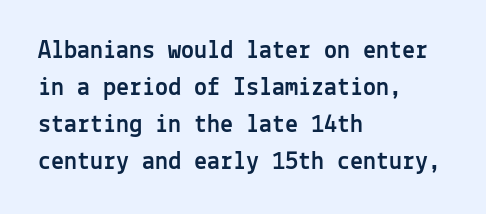
{"italic": "no", "underline": "no", "align": "left", "line_spacing": "normal", "line_spacing_ratio": 1.42, "letter_spacing": "normal", "letter_spacing_em": 0.0, "glyph_px": 26}
